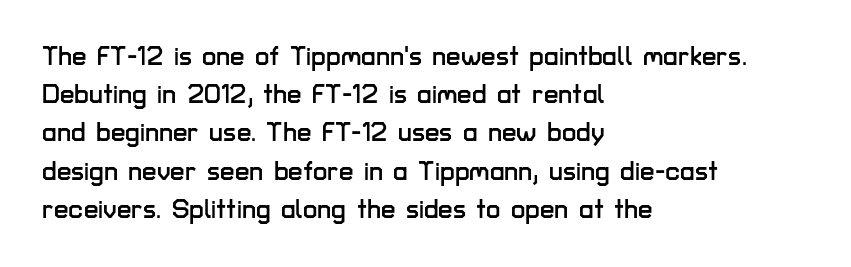
Q: Is the text italic (slanted)? A: No, it is upright.
Q: Is the text underlined? A: No.
Q: How is the paragraph aligned? A: Left-aligned.
Q: Is the spacing between letters normal or unusually wide? A: Normal.
Q: Is the spacing between lines tight, normal or loose? A: Normal.
